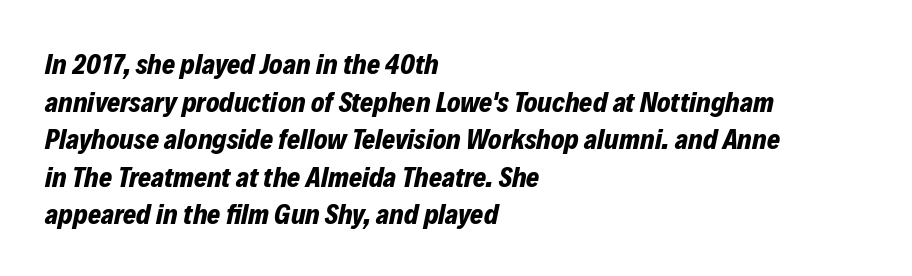
The letters sit at their default tracking, neither squeezed nor spread. Note the varied advance widths — an 'i' is clearly narrower than an 'm'. Descender tails drop into unmarked territory. The specimen reads as italic at a glance.
